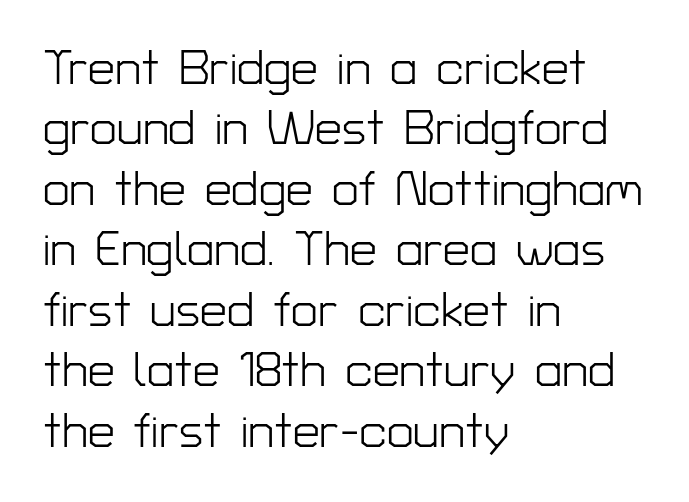
Each letter's strokes conclude bluntly, with no projecting serifs. Does extra space separate the letters? No, they use regular spacing. Bare-footed words on every line. Looks like regular typesetting: each glyph gets only the width it needs. All the whitespace from short lines collects on the right.
